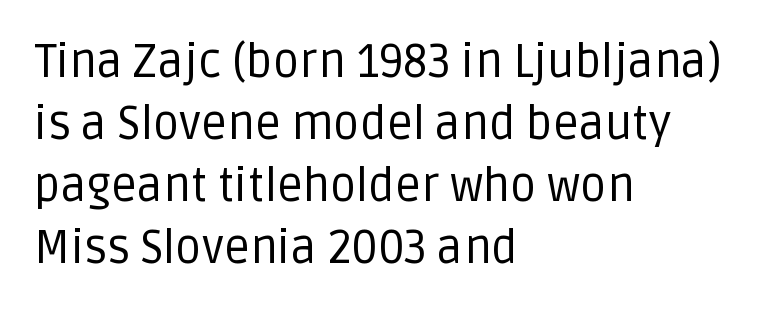
The image shows 46 px regular-weight sans-serif type, upright; set left-aligned, normal line spacing (1.35x), normal letter spacing, not underlined; low stroke contrast and a large x-height.
